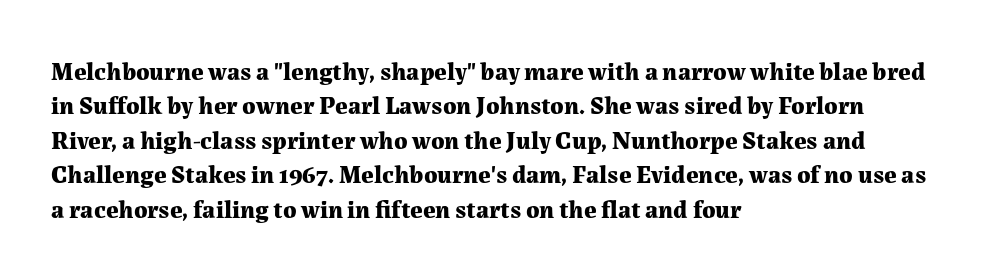
Plain, unruled lines of type. Italic: no, the glyphs are upright roman. The face used here has the dense, thick strokes of a bold. Compared with typical paragraphs, the rows here are spaced about the same. The paragraph has a hard left edge and a soft right edge. Here the glyphs are tracked normally, forming tight word shapes.
